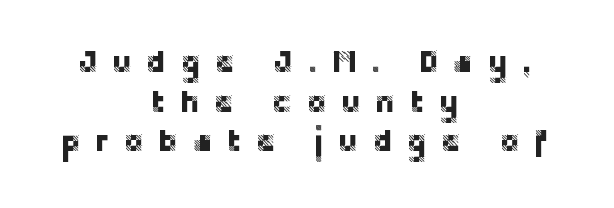
The image shows 31 px sans-serif type, upright; set centered, normal line spacing (1.28x), unusually wide letter spacing (+0.44 em), not underlined; low stroke contrast and a large x-height.
